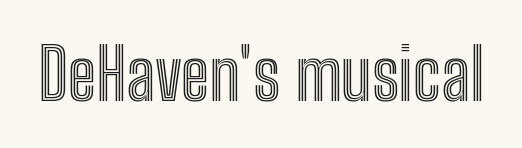
Q: Is the text italic (slanted)? A: No, it is upright.
Q: Is the text underlined? A: No.
Q: Is the spacing between letters normal or unusually wide? A: Normal.
Q: Width (condensed, normal, or wide)? A: Condensed.
Q: x-height? A: Medium.
Q: Monospaced? A: No.
